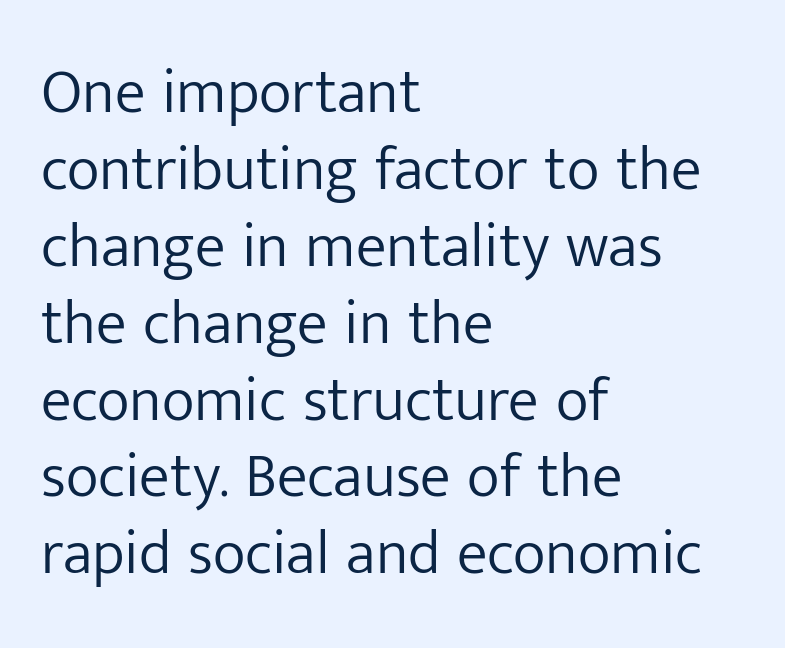
The image shows 62 px light sans-serif type, upright; set left-aligned, line spacing 1.24x, normal letter spacing, not underlined; low stroke contrast and a medium x-height.
